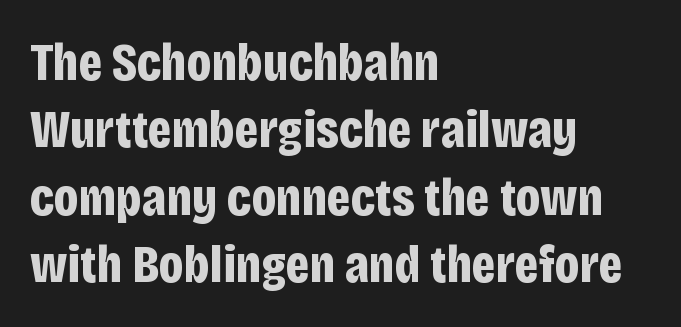
Students, this is bold: see how much ink each stroke carries. This is sans-serif lettering, the kind often seen on screens and signage. A bare baseline throughout the passage. Style check: upright.
